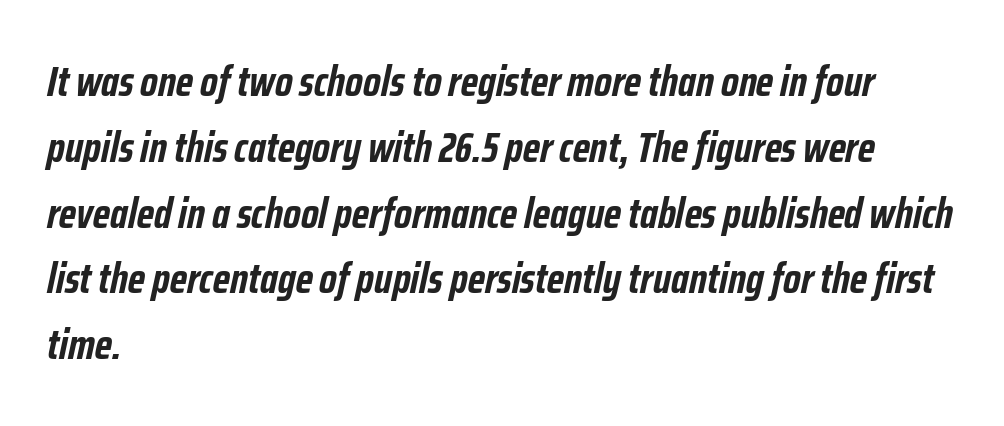
In terms of posture, this sample is oblique. The setting favours the left margin, as ordinary paragraphs usually do. Notice how thick the strokes are: this is what a full bold looks like. The vertical gap from one line to the next is medium.
